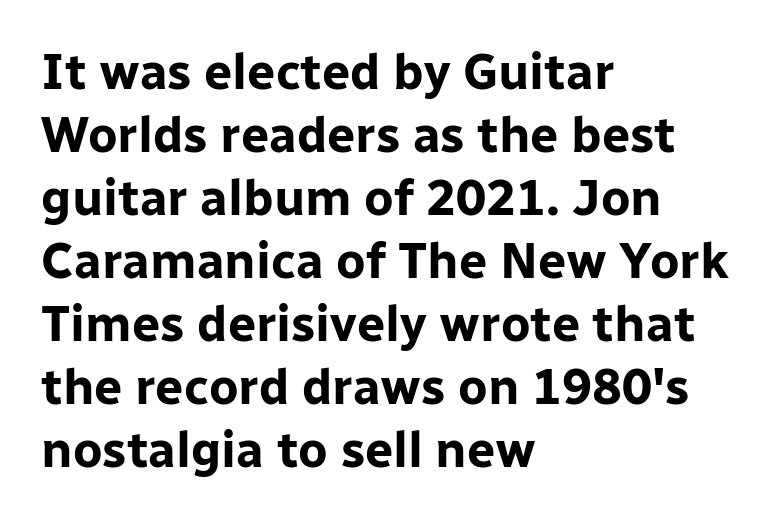
Q: Is the text bold? A: Yes.
Q: Is the text italic (slanted)? A: No, it is upright.
Q: Is the typeface a serif or a sans-serif typeface? A: Sans-serif.
Q: Is the text underlined? A: No.
Q: How is the paragraph aligned? A: Left-aligned.
Q: Is the spacing between letters normal or unusually wide? A: Normal.
Q: Is the spacing between lines tight, normal or loose? A: Normal.
Q: Width (condensed, normal, or wide)? A: Normal.
Q: Stroke contrast? A: Low.
Q: x-height? A: Medium.
Q: Monospaced? A: No.
